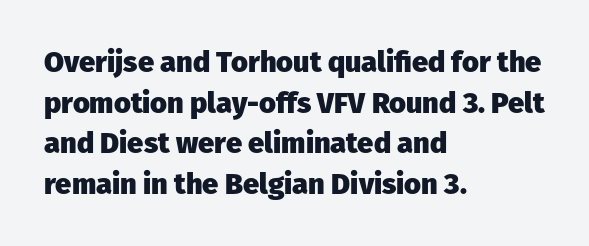
The image shows 29 px heavy sans-serif type, upright; set left-aligned, normal line spacing (1.4x), normal letter spacing, not underlined; low stroke contrast and a medium x-height.
